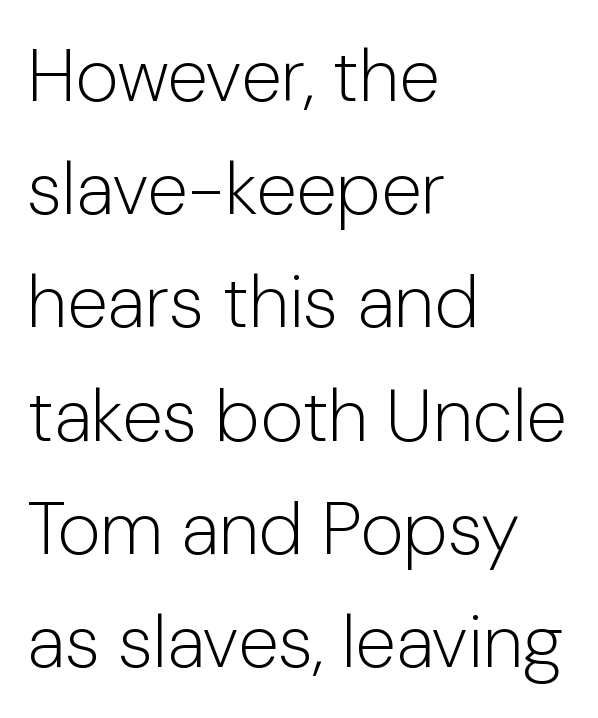
Q: Is the text bold? A: No.
Q: Is the text italic (slanted)? A: No, it is upright.
Q: Is the typeface a serif or a sans-serif typeface? A: Sans-serif.
Q: Is the text underlined? A: No.
Q: How is the paragraph aligned? A: Left-aligned.
Q: Is the spacing between letters normal or unusually wide? A: Normal.
Q: Is the spacing between lines tight, normal or loose? A: Normal.
Q: Width (condensed, normal, or wide)? A: Normal.
Q: Stroke contrast? A: Low.
Q: x-height? A: Medium.
Q: Monospaced? A: No.
